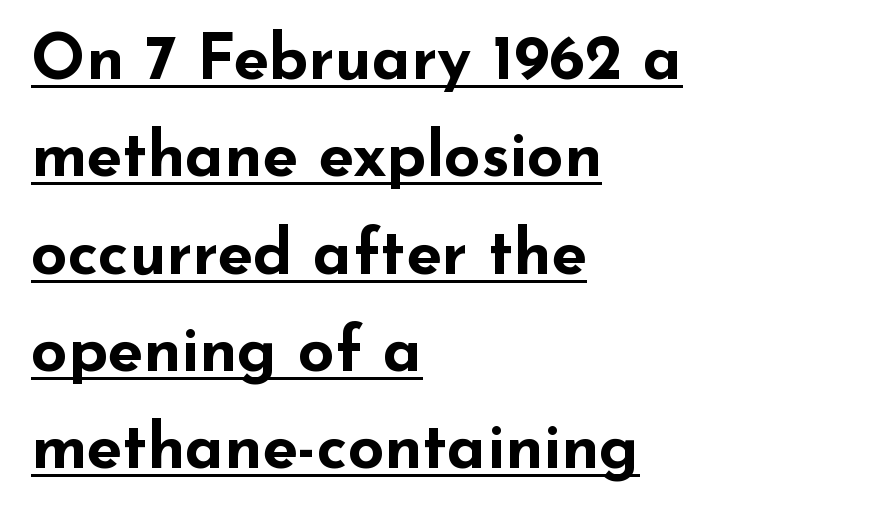
The face used here is rendered with its standard letterfit. The lettering holds an erect, upright posture throughout. The letters carry no serifs — their stems end cleanly without finishing strokes. Note the varied advance widths — an 'i' is clearly narrower than an 'm'.
